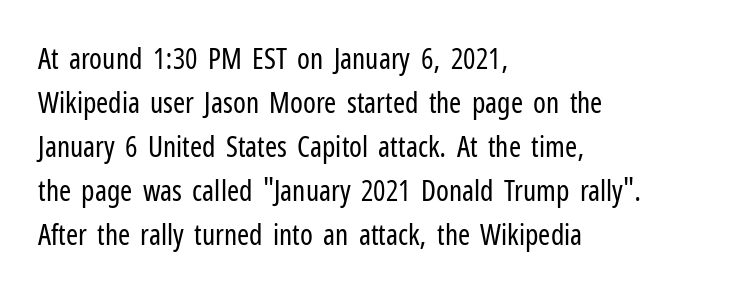
Q: Is the text bold? A: No.
Q: Is the text italic (slanted)? A: No, it is upright.
Q: Is the typeface a serif or a sans-serif typeface? A: Sans-serif.
Q: Is the text underlined? A: No.
Q: How is the paragraph aligned? A: Left-aligned.
Q: Is the spacing between letters normal or unusually wide? A: Normal.
Q: Is the spacing between lines tight, normal or loose? A: Normal.
Q: Width (condensed, normal, or wide)? A: Condensed.
Q: Stroke contrast? A: Low.
Q: x-height? A: Medium.
Q: Monospaced? A: No.
